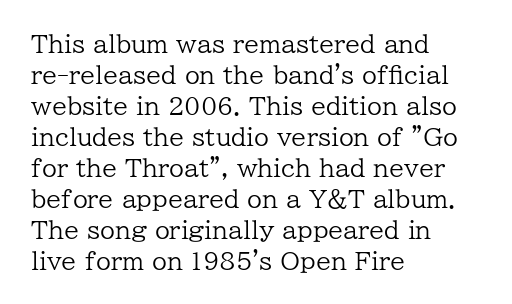
The image shows 24 px text type, upright; set left-aligned, normal line spacing (1.29x), normal letter spacing, not underlined.
